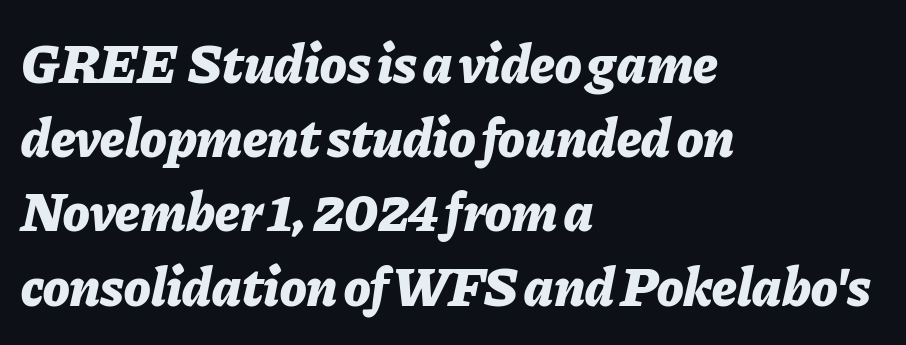
Q: Is the text bold? A: Yes.
Q: Is the text italic (slanted)? A: Yes, it leans right by about 11 degrees.
Q: Is the text underlined? A: No.
Q: How is the paragraph aligned? A: Left-aligned.
Q: Is the spacing between letters normal or unusually wide? A: Normal.
Q: Is the spacing between lines tight, normal or loose? A: Normal.
Q: Width (condensed, normal, or wide)? A: Normal.
Q: Stroke contrast? A: Low.
Q: x-height? A: Medium.
Q: Monospaced? A: No.
